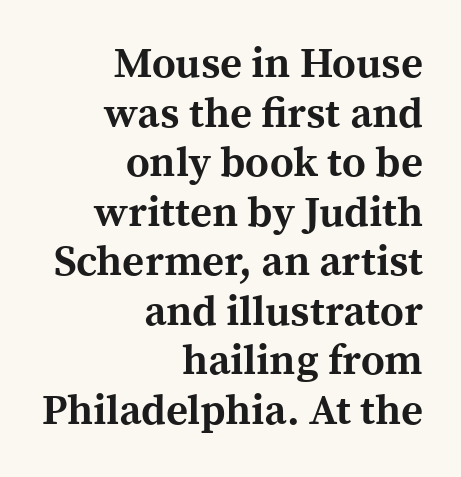
The image shows 42 px bold serif type, upright; set right-aligned, line spacing 1.18x, normal letter spacing, not underlined; a medium x-height.
